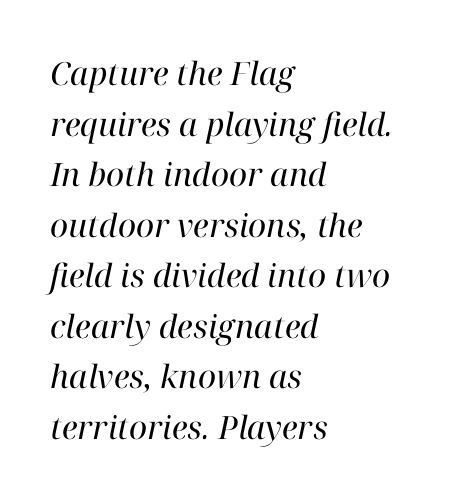
Every character sits at an angle, as italics do. This rendering leaves character spacing at its baseline value. Note the varied advance widths — an 'i' is clearly narrower than an 'm'. Reading down the block, your eye returns to a fixed left position each line. Any mark beneath the type? The region is blank.
